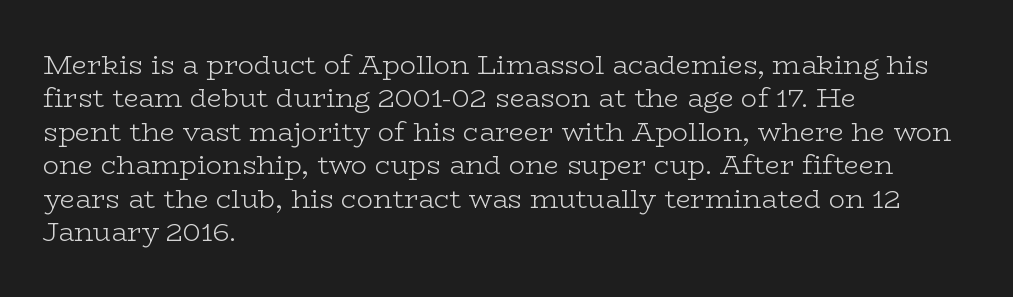
{"italic": "no", "bold": "no", "underline": "no", "align": "left", "line_spacing_ratio": 1.24, "letter_spacing": "normal", "letter_spacing_em": 0.0, "glyph_px": 27}
